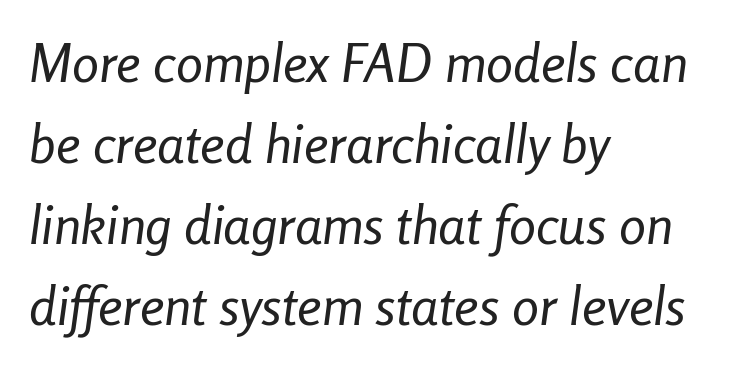
Q: Is the text bold? A: No.
Q: Is the text italic (slanted)? A: Yes, it leans right by about 8 degrees.
Q: Is the text underlined? A: No.
Q: How is the paragraph aligned? A: Left-aligned.
Q: Is the spacing between letters normal or unusually wide? A: Normal.
Q: Is the spacing between lines tight, normal or loose? A: Normal.
Q: Width (condensed, normal, or wide)? A: Condensed.
Q: Stroke contrast? A: Low.
Q: x-height? A: Medium.
Q: Monospaced? A: No.
